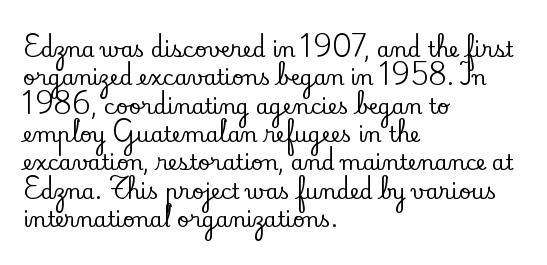
{"italic": "no", "underline": "no", "align": "left", "line_spacing": "normal", "line_spacing_ratio": 1.35, "letter_spacing": "normal", "letter_spacing_em": 0.0, "glyph_px": 21}
